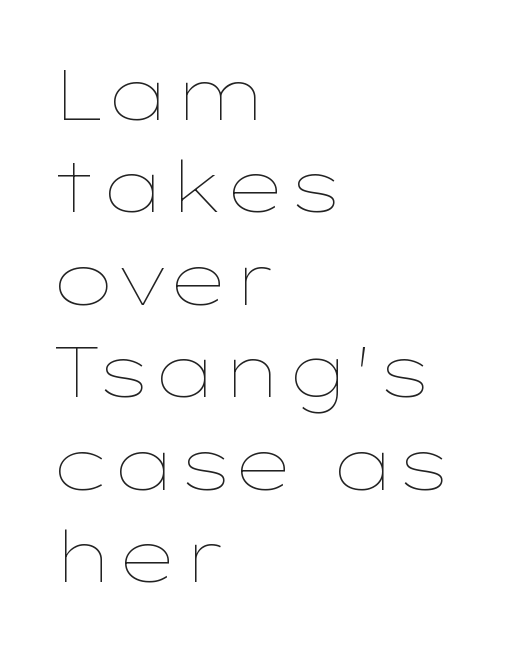
{"italic": "no", "bold": "no", "weight": "thin", "width": "wide", "stroke_contrast": "low", "x_height": "medium", "monospaced": "no", "underline": "no", "align": "left", "line_spacing": "normal", "line_spacing_ratio": 1.32, "letter_spacing": "normal", "letter_spacing_em": 0.0, "glyph_px": 70}
